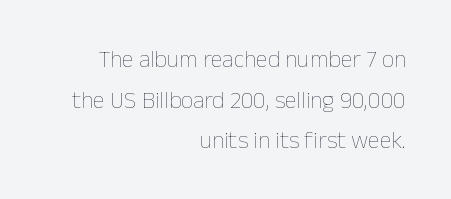
The image shows 24 px text type, upright; set right-aligned, normal line spacing (1.69x), normal letter spacing, not underlined.
